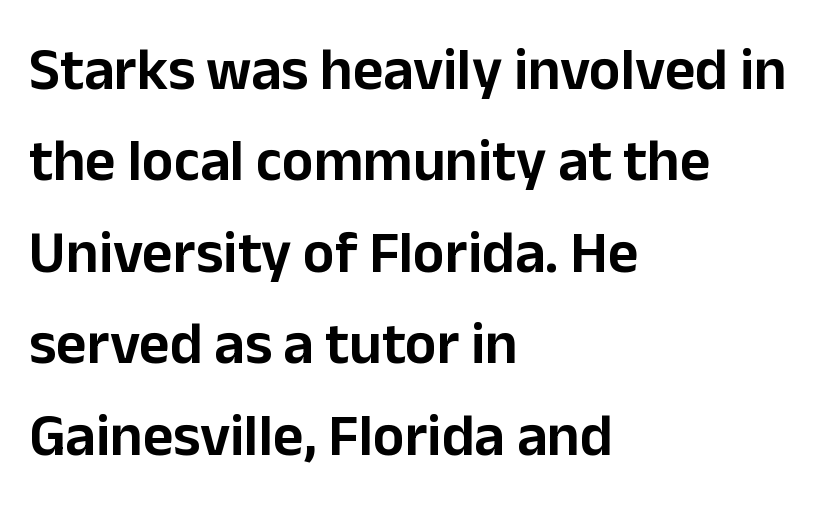
The image shows 59 px sans-serif type, upright; set left-aligned, normal line spacing (1.55x), normal letter spacing, not underlined; low stroke contrast and a medium x-height.
